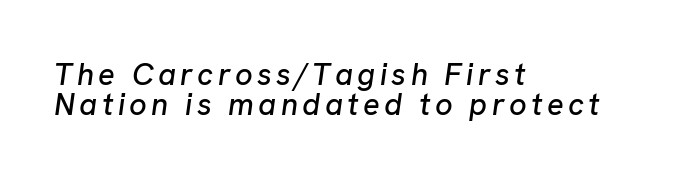
Has an underline been added? It has not. Note the varied advance widths — an 'i' is clearly narrower than an 'm'. Notice how the passage keeps a crisp vertical edge on the left only. This sample trades vertical openness for compactness between lines. In terms of posture, this sample is oblique.
